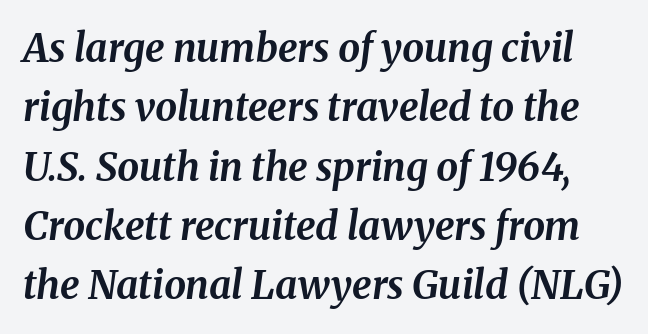
Heavy, bold letterforms. It's the slanting kind of type. Do the characters align in a grid? No, the font is proportional. Type without underlining.
